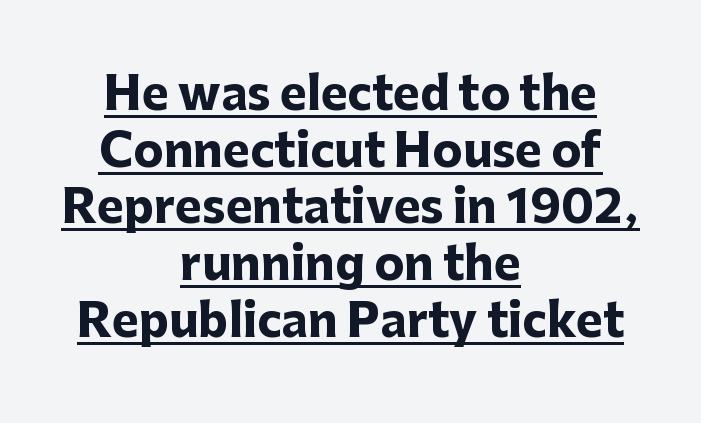
Underlined type. The lines are quadded center. Is this a fixed-width face? No — the glyphs have proportional, varying widths. Typographic density is high because the face is bold.
